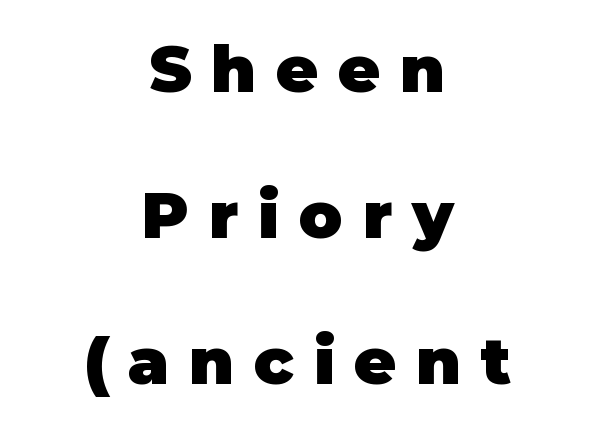
The image shows 65 px heavy sans-serif type, upright; set centered, loose line spacing (2.25x), unusually wide letter spacing (+0.3 em), not underlined; low stroke contrast and a large x-height.
